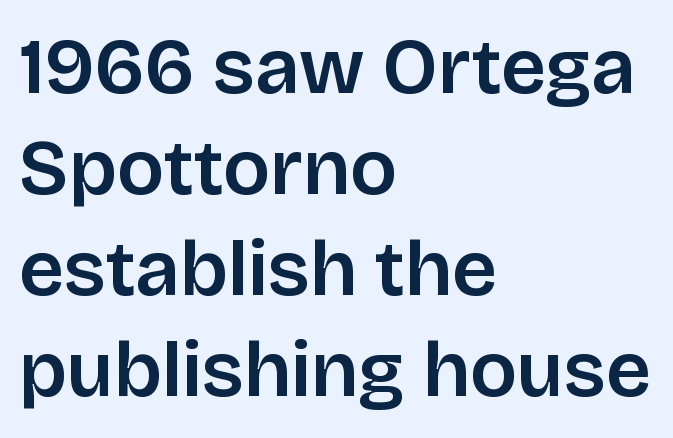
Q: Is the text italic (slanted)? A: No, it is upright.
Q: Is the typeface a serif or a sans-serif typeface? A: Sans-serif.
Q: Is the text underlined? A: No.
Q: How is the paragraph aligned? A: Left-aligned.
Q: Is the spacing between letters normal or unusually wide? A: Normal.
Q: Is the spacing between lines tight, normal or loose? A: Normal.
Q: Width (condensed, normal, or wide)? A: Normal.
Q: Stroke contrast? A: Low.
Q: x-height? A: Large.
Q: Monospaced? A: No.
